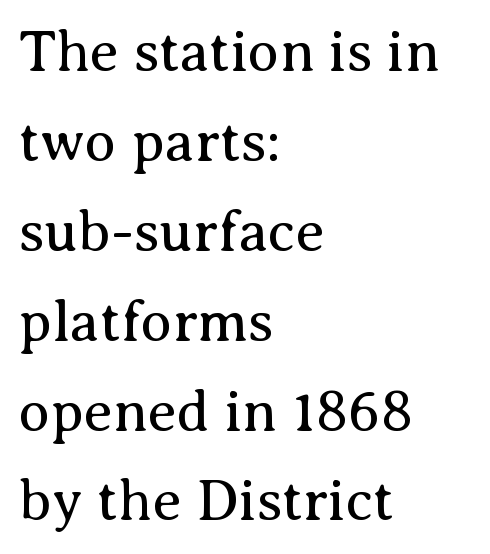
What's the leading like? Ordinary, nothing unusual. Is the type heavy? It reads as light-to-regular instead. You can tell it's not italic because the verticals are truly vertical. Where is the straight margin? On the left.
